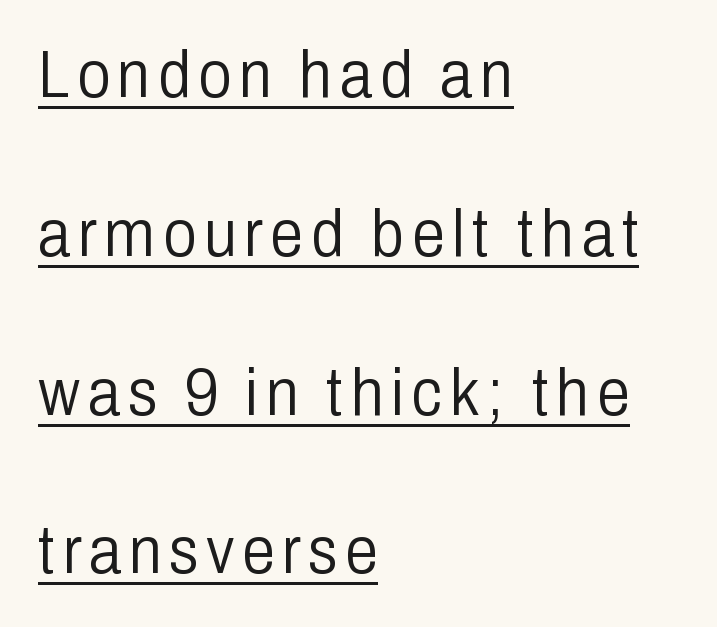
These lines are rendered in a variable-pitch font. The rag falls on the right side of this text block. A great deal of white space separates one row of letters from the next. The letters look calm and open, with moderate or lighter stems. What kind of face is this? One without serifs — a sans. The words here are underlined.
